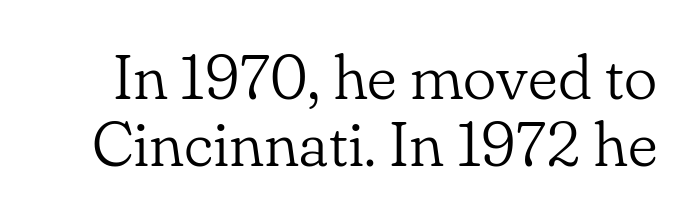
Q: Is the text bold? A: No.
Q: Is the text italic (slanted)? A: No, it is upright.
Q: Is the typeface a serif or a sans-serif typeface? A: Serif.
Q: Is the text underlined? A: No.
Q: Is the spacing between letters normal or unusually wide? A: Normal.
Q: Is the spacing between lines tight, normal or loose? A: Tight.
Q: Width (condensed, normal, or wide)? A: Normal.
Q: Stroke contrast? A: Low.
Q: x-height? A: Small.
Q: Monospaced? A: No.
